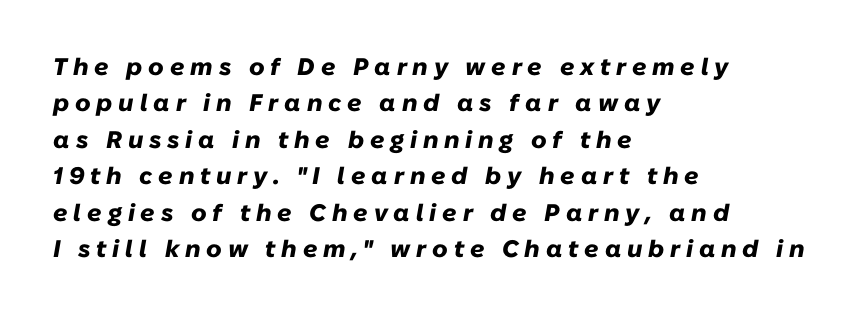
{"italic": "yes", "lean": "right", "slant_degrees": 10, "bold": "yes", "underline": "no", "align": "left", "line_spacing": "normal", "line_spacing_ratio": 1.52, "letter_spacing": "wide", "letter_spacing_em": 0.24, "glyph_px": 24}
